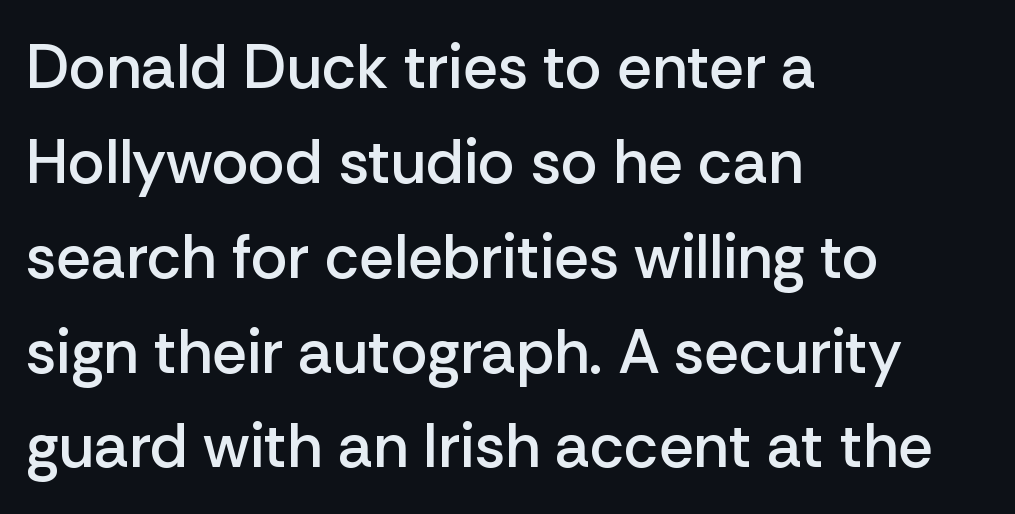
The image shows 62 px semibold sans-serif type, upright; set left-aligned, normal line spacing (1.53x), normal letter spacing, not underlined; low stroke contrast and a medium x-height.
